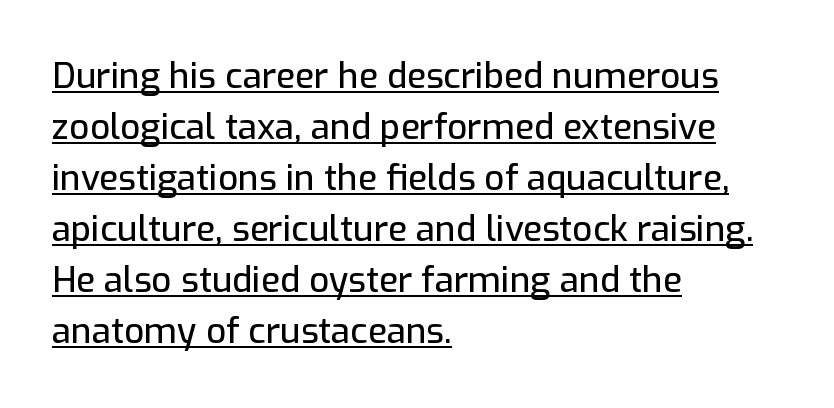
Q: Is the text italic (slanted)? A: No, it is upright.
Q: Is the typeface a serif or a sans-serif typeface? A: Sans-serif.
Q: Is the text underlined? A: Yes.
Q: How is the paragraph aligned? A: Left-aligned.
Q: Is the spacing between letters normal or unusually wide? A: Normal.
Q: Is the spacing between lines tight, normal or loose? A: Normal.
Q: Width (condensed, normal, or wide)? A: Normal.
Q: Stroke contrast? A: Low.
Q: x-height? A: Medium.
Q: Monospaced? A: No.
